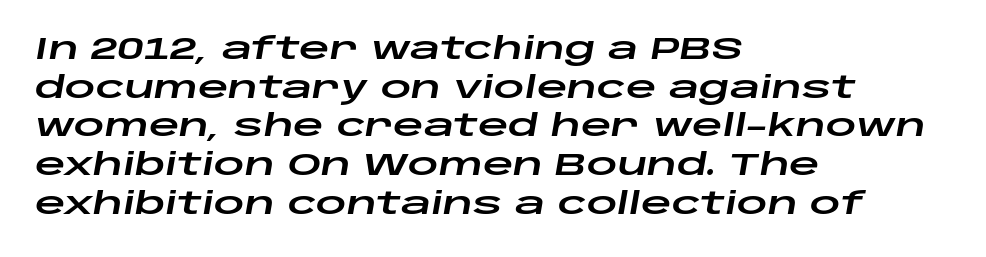
The image shows 30 px wide type, italic (leaning right); set left-aligned, normal line spacing (1.29x), normal letter spacing, not underlined; low stroke contrast and a large x-height.
